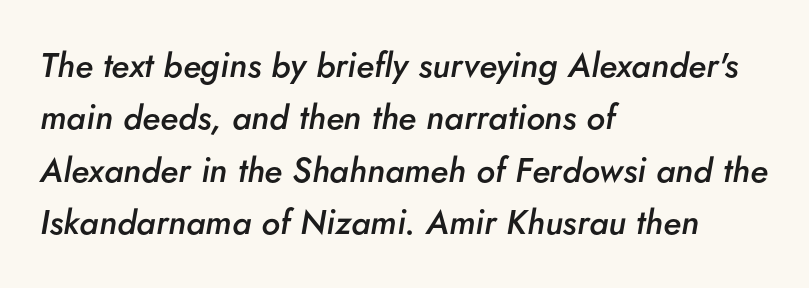
Q: Is the text bold? A: Semi-bold.
Q: Is the text italic (slanted)? A: Yes, it leans right by about 5 degrees.
Q: Is the text underlined? A: No.
Q: How is the paragraph aligned? A: Left-aligned.
Q: Is the spacing between letters normal or unusually wide? A: Normal.
Q: Is the spacing between lines tight, normal or loose? A: Normal.
Q: Width (condensed, normal, or wide)? A: Normal.
Q: Stroke contrast? A: Low.
Q: x-height? A: Small.
Q: Monospaced? A: No.
